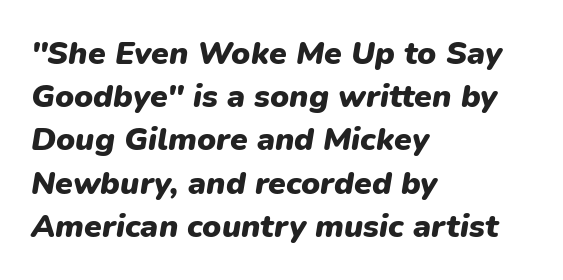
This block has exactly the height ordinary leading produces. Look at the tracking — it's just the regular setting, nothing added. Emphasis-style slanted type is in use. These lines are set flush left with a ragged right edge. Is the type bold? Yes — the strokes are clearly thick and heavy.
